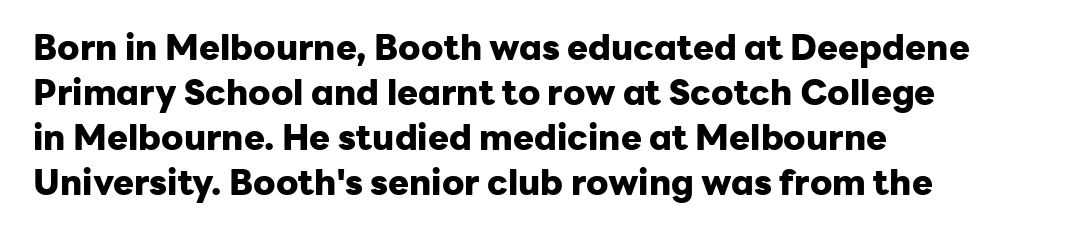
Q: Is the text bold? A: Yes.
Q: Is the text italic (slanted)? A: No, it is upright.
Q: Is the typeface a serif or a sans-serif typeface? A: Sans-serif.
Q: Is the text underlined? A: No.
Q: How is the paragraph aligned? A: Left-aligned.
Q: Is the spacing between letters normal or unusually wide? A: Normal.
Q: Is the spacing between lines tight, normal or loose? A: Normal.
Q: Width (condensed, normal, or wide)? A: Normal.
Q: Stroke contrast? A: Low.
Q: x-height? A: Medium.
Q: Monospaced? A: No.
